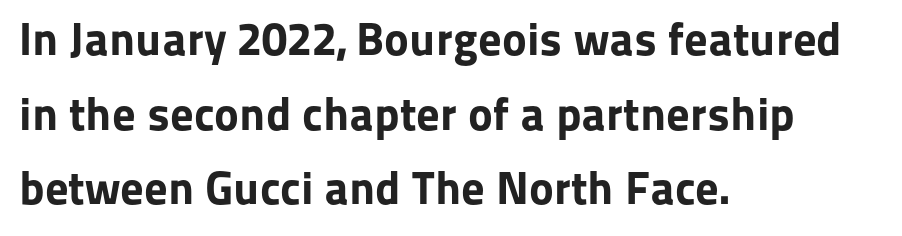
{"serif": "no", "italic": "no", "bold": "yes", "weight": "bold", "width": "normal", "stroke_contrast": "low", "x_height": "medium", "monospaced": "no", "underline": "no", "align": "left", "line_spacing": "normal", "line_spacing_ratio": 1.59, "letter_spacing": "normal", "letter_spacing_em": 0.0, "glyph_px": 47}
